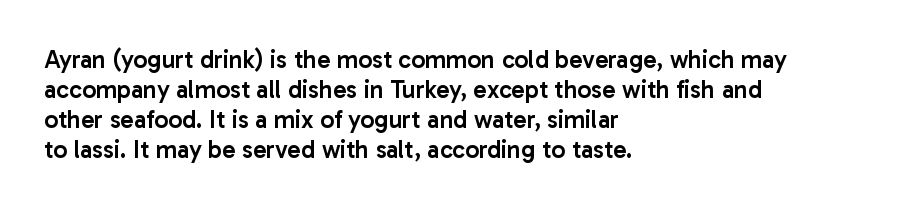
The rendering uses a semibold face; strokes are thickened but not to full bold. Horizontal alignment here is leftward, the default for most running prose. Nope, not italic — everything's standing straight. The letterforms sit shoulder to shoulder at normal distance.
